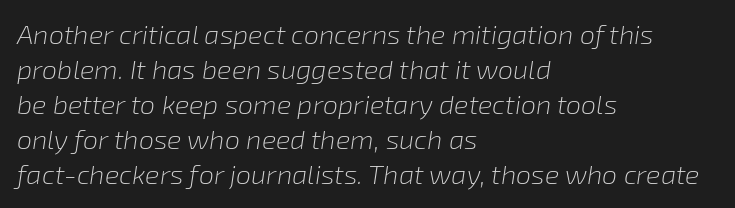
{"italic": "yes", "lean": "right", "slant_degrees": 8, "bold": "no", "underline": "no", "align": "left", "line_spacing": "normal", "line_spacing_ratio": 1.3, "letter_spacing": "normal", "letter_spacing_em": 0.0, "glyph_px": 27}
